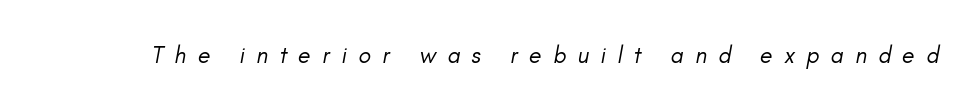
Weight: in the light-to-regular range. The letters are slanted; this is an italic face. These lines have a slow, spaced-out rhythm from letter to letter. Bare-footed words on every line.
